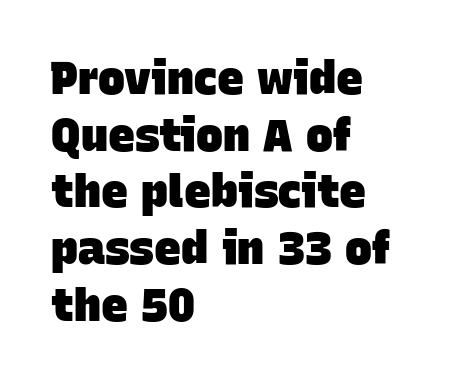
Words appear dense and cohesive because spacing is normal. Look at the bottom of the vertical strokes: they stop flat, with no serifs. The text block is weighted toward the left margin, trailing off unevenly rightward. Type without underlining. A normal amount of white space separates one row of letters from the next.
